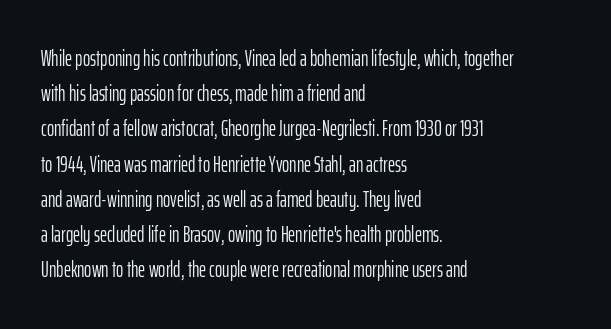
A quiet, ordinary-to-light weight characterises the typeface. Default kerning and tracking; the words read as compact shapes. These lines stack with their left ends in a neat column. The leading is moderate, giving the passage an even texture.
